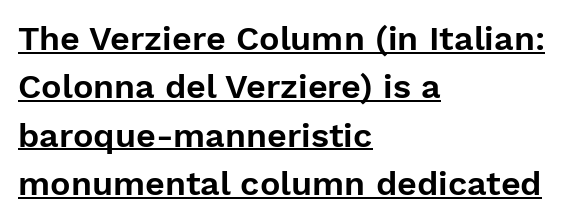
Short note: letters normally spaced. Varying glyph widths throughout — classic text-font behaviour. Nope, no serifs anywhere on these letters. Like a heading marked for emphasis, these lines bear an underscore.
